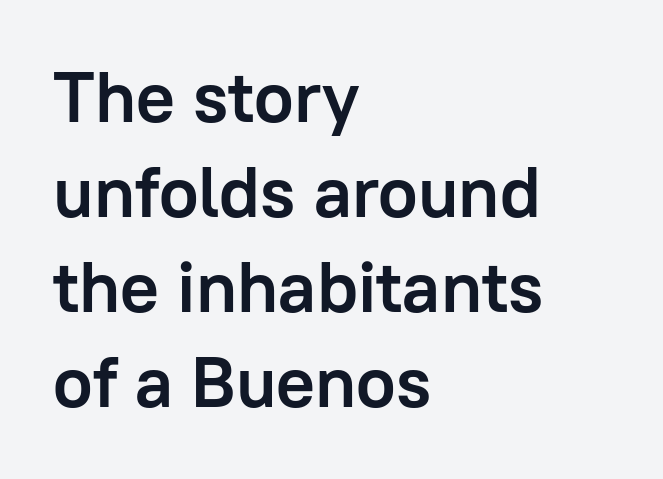
The image shows 72 px semibold sans-serif type, upright; set left-aligned, normal line spacing (1.32x), normal letter spacing, not underlined; low stroke contrast and a medium x-height.
